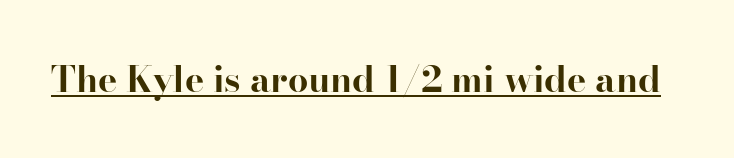
{"serif": "yes", "italic": "no", "bold": "yes", "weight": "bold", "width": "normal", "stroke_contrast": "high", "x_height": "small", "monospaced": "no", "underline": "yes", "letter_spacing": "normal", "letter_spacing_em": 0.0, "glyph_px": 36}
